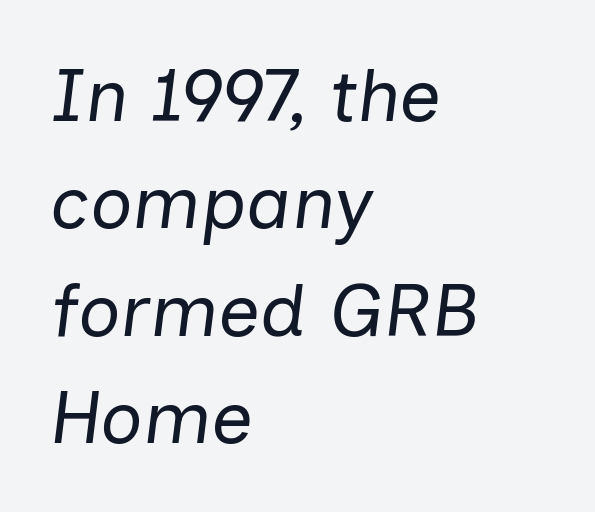
Q: Is the text bold? A: No.
Q: Is the text italic (slanted)? A: Yes, it leans right by about 7 degrees.
Q: Is the text underlined? A: No.
Q: How is the paragraph aligned? A: Left-aligned.
Q: Is the spacing between letters normal or unusually wide? A: Normal.
Q: Is the spacing between lines tight, normal or loose? A: Normal.
Q: Width (condensed, normal, or wide)? A: Normal.
Q: Stroke contrast? A: Low.
Q: x-height? A: Medium.
Q: Monospaced? A: No.
